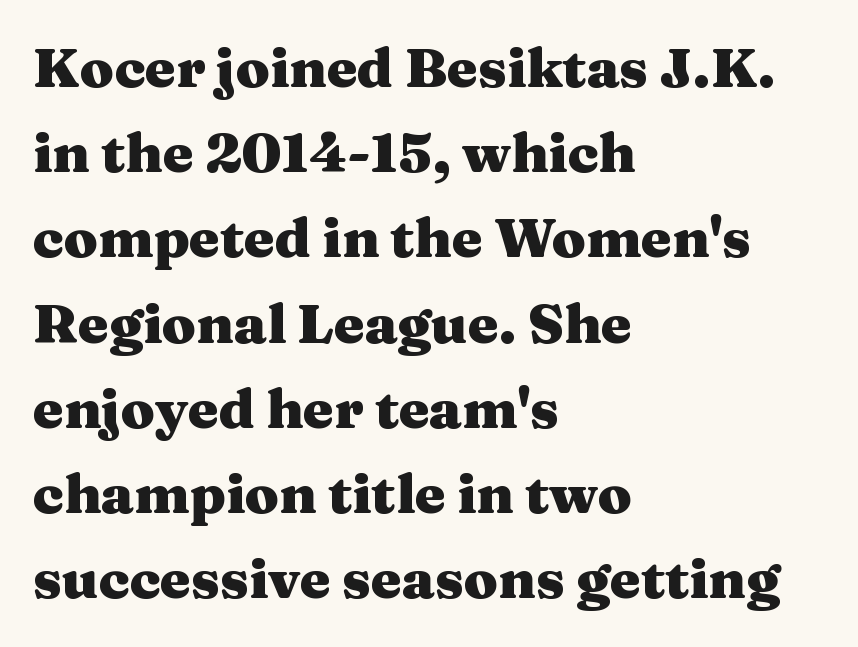
Q: Is the text bold? A: Yes.
Q: Is the text italic (slanted)? A: No, it is upright.
Q: Is the typeface a serif or a sans-serif typeface? A: Serif.
Q: Is the text underlined? A: No.
Q: How is the paragraph aligned? A: Left-aligned.
Q: Is the spacing between letters normal or unusually wide? A: Normal.
Q: Is the spacing between lines tight, normal or loose? A: Normal.
Q: Width (condensed, normal, or wide)? A: Wide.
Q: Stroke contrast? A: Medium.
Q: x-height? A: Medium.
Q: Monospaced? A: No.
